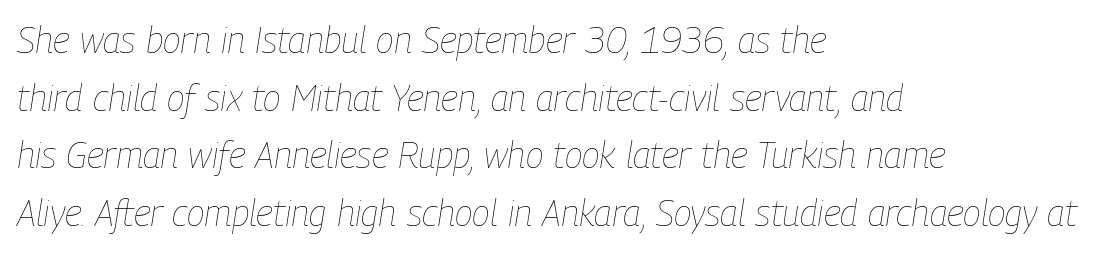
The image shows 37 px thin, condensed type, italic (leaning right); set left-aligned, normal line spacing (1.56x), normal letter spacing, not underlined; low stroke contrast and a medium x-height.
